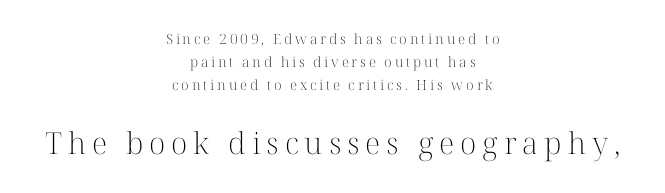
Q: Is the text bold? A: No.
Q: Is the text italic (slanted)? A: No, it is upright.
Q: Is the typeface a serif or a sans-serif typeface? A: Serif.
Q: Is the text underlined? A: No.
Q: How is the paragraph aligned? A: Centered.
Q: Is the spacing between letters normal or unusually wide? A: Unusually wide.
Q: Is the spacing between lines tight, normal or loose? A: Normal.
Q: Which block of text is set in a larger size, the first (top) or the second (bottom)? A: The second (bottom) one.
Q: Width (condensed, normal, or wide)? A: Normal.
Q: Stroke contrast? A: High.
Q: x-height? A: Medium.
Q: Monospaced? A: No.
